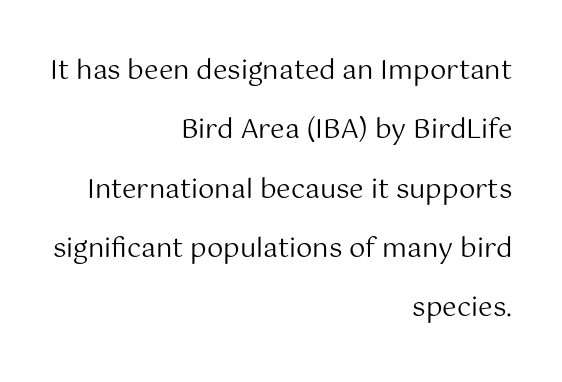
Decoration check: the copy has no underline. Bold? No — there's no thickening of the strokes. The specimen reads as upright at a glance. In terms of letterspacing, this is plain default setting.
